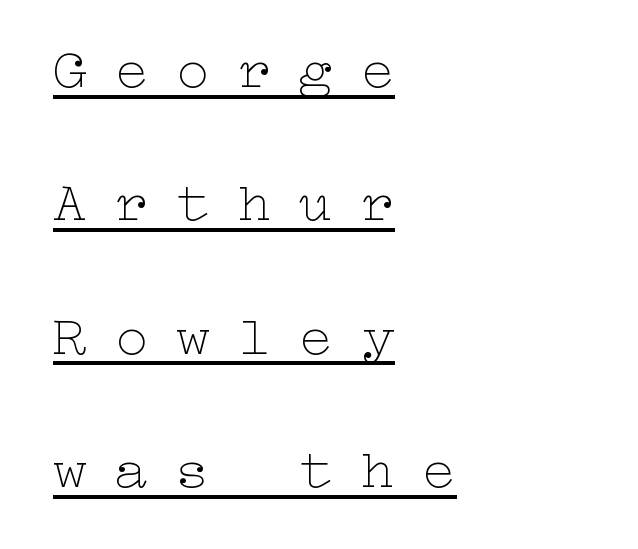
The image shows 56 px thin, wide type, upright; set left-aligned, loose line spacing (2.38x), unusually wide letter spacing (+0.5 em), underlined; low stroke contrast and a medium x-height.
